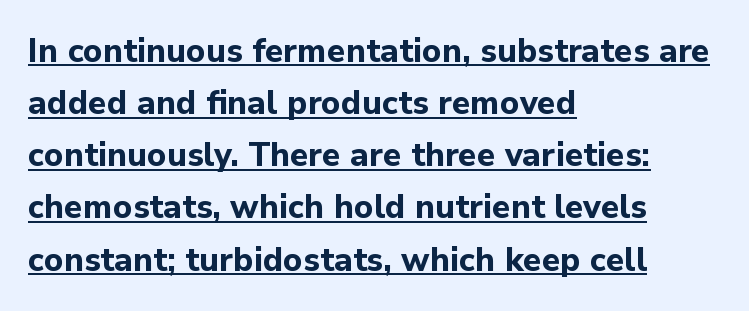
{"serif": "no", "italic": "no", "bold": "yes", "weight": "bold", "width": "normal", "stroke_contrast": "low", "x_height": "medium", "monospaced": "no", "underline": "yes", "align": "left", "line_spacing": "normal", "line_spacing_ratio": 1.58, "letter_spacing": "normal", "letter_spacing_em": 0.0, "glyph_px": 33}
